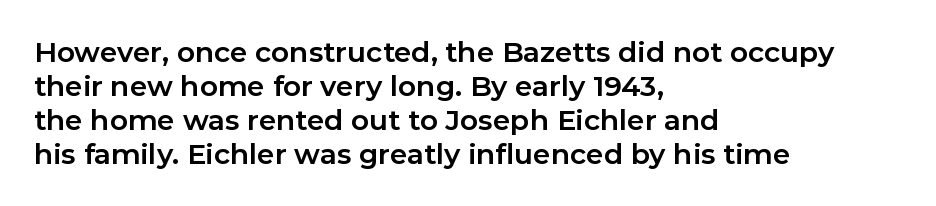
Q: Is the text bold? A: Yes.
Q: Is the text italic (slanted)? A: No, it is upright.
Q: Is the typeface a serif or a sans-serif typeface? A: Sans-serif.
Q: Is the text underlined? A: No.
Q: How is the paragraph aligned? A: Left-aligned.
Q: Is the spacing between letters normal or unusually wide? A: Normal.
Q: Width (condensed, normal, or wide)? A: Normal.
Q: Stroke contrast? A: Low.
Q: x-height? A: Medium.
Q: Monospaced? A: No.
